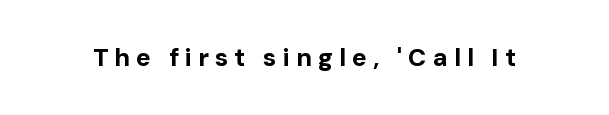
{"italic": "no", "bold": "yes", "underline": "no", "letter_spacing": "wide", "letter_spacing_em": 0.24, "glyph_px": 25}
